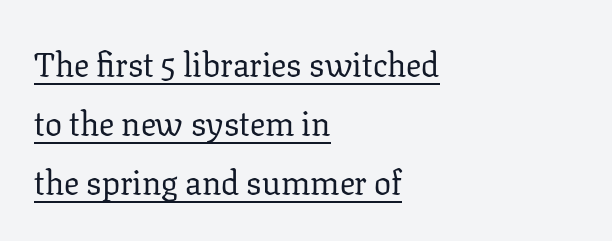
Think standard paragraph weight, or any step lighter than that. This is underlined copy, the kind a proofreader might mark for attention. Is this a fixed-width face? No — the glyphs have proportional, varying widths. The text block is weighted toward the left margin, trailing off unevenly rightward. Rendered with straight, roman letterforms.
